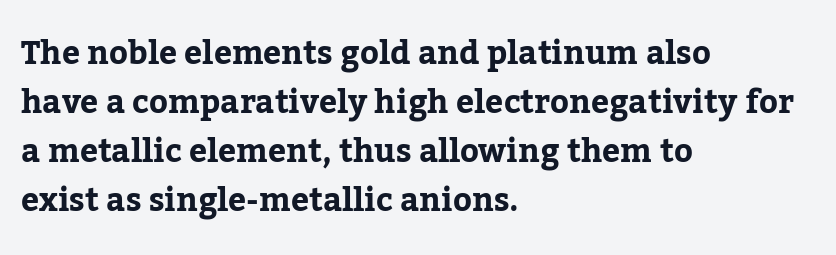
The glyphs have the mass of a bold cut. The rendering anchors every line to the left-hand side. The rendering uses natural spacing where letterforms have individual widths. Notice how descenders clear the ascenders below comfortably — that's standard leading. Nothing unusual about the tracking: characters are spaced as the font intends.
